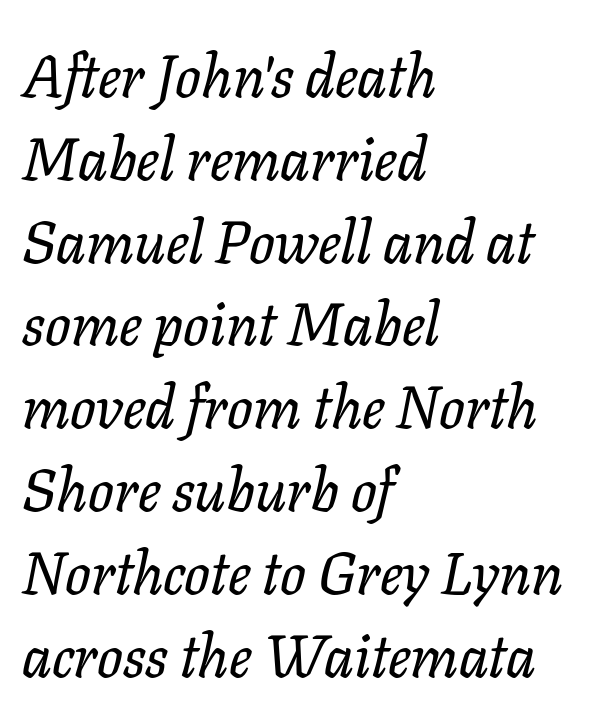
This rendering uses left alignment, leaving the right contour irregular. These lines sit exactly where default settings would place them. The letterforms sit shoulder to shoulder at normal distance. Each letter's strokes conclude with small projecting serifs. It's the slanting kind of type. Is this a fixed-width face? No — the glyphs have proportional, varying widths.
